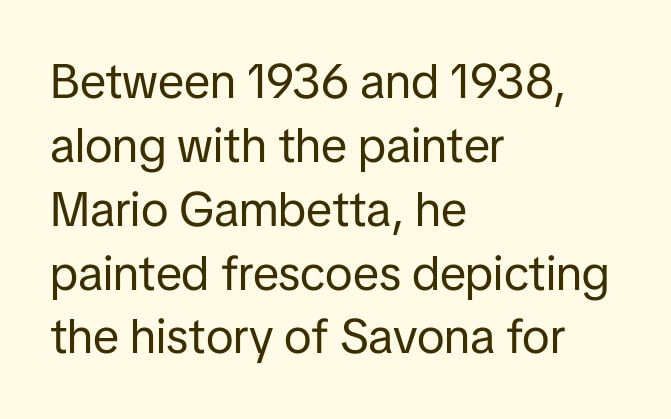
The tracking reads as untouched default to a designer's eye. Spacing verdict: proportional, widths tailored to each character. Evenly set lines give the paragraph a standard silhouette. Heft: none added — not bold.
